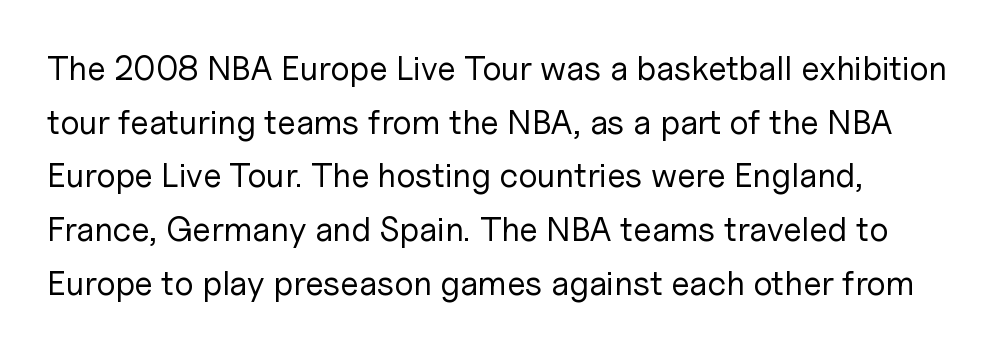
Students, observe: this is what conventionally led text looks like. The typesetting does not lean heavy: it is not bold. Glyph-to-glyph distance matches everyday printed text. Each letter keeps its own natural width here, so spacing adapts to shape.
